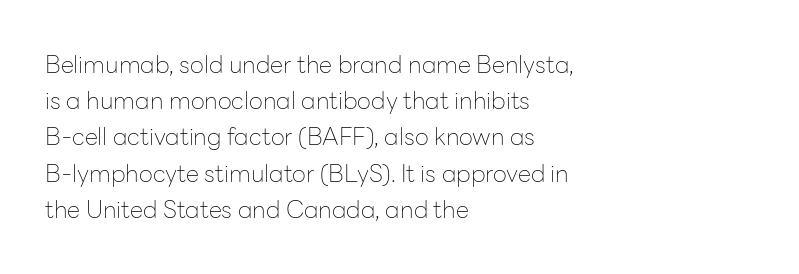
The image shows 24 px text type, upright; set left-aligned, normal line spacing (1.51x), normal letter spacing, not underlined.
